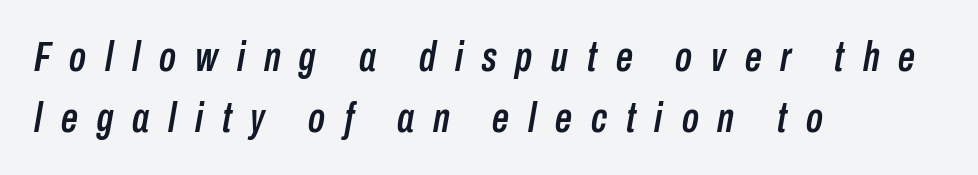
The image shows 42 px condensed type, italic (leaning right); set left-aligned, normal line spacing (1.45x), unusually wide letter spacing (+0.45 em), not underlined; low stroke contrast and a medium x-height.
